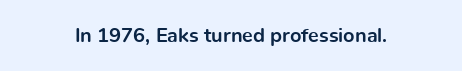
It's the straight-up-and-down kind of type. In CSS terms this would be text-align: center. Beneath every word, the page is bare. The letterforms sit shoulder to shoulder at normal distance.
